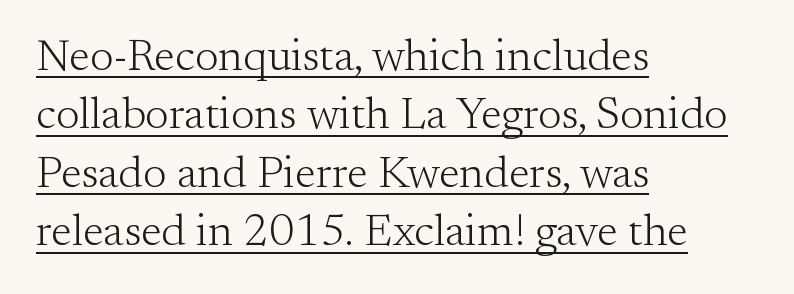
The image shows 45 px light serif type, upright; set left-aligned, normal line spacing (1.3x), normal letter spacing, underlined; medium stroke contrast and a small x-height.
